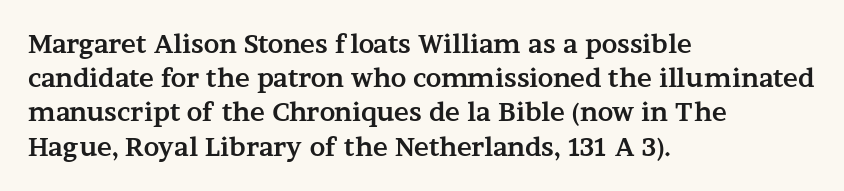
{"italic": "no", "bold": "yes", "underline": "no", "align": "left", "line_spacing": "normal", "line_spacing_ratio": 1.37, "letter_spacing": "normal", "letter_spacing_em": 0.0, "glyph_px": 25}
